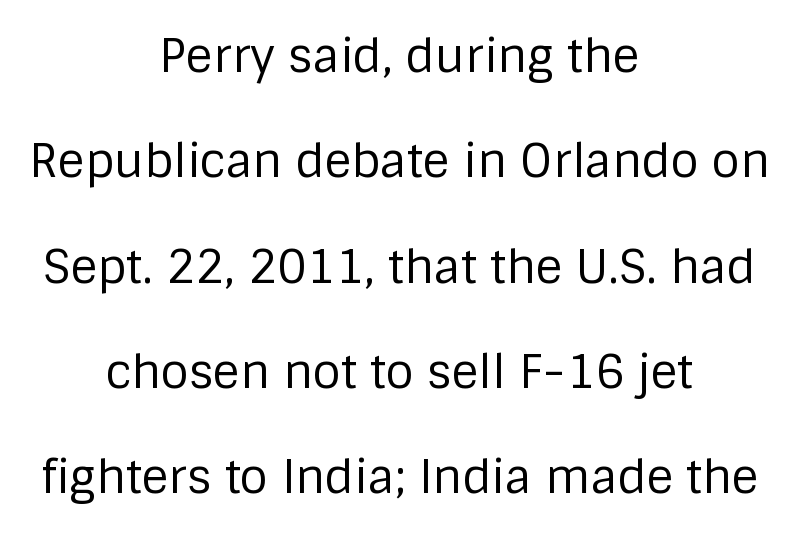
Q: Is the text bold? A: No.
Q: Is the text italic (slanted)? A: No, it is upright.
Q: Is the typeface a serif or a sans-serif typeface? A: Sans-serif.
Q: Is the text underlined? A: No.
Q: How is the paragraph aligned? A: Centered.
Q: Is the spacing between letters normal or unusually wide? A: Normal.
Q: Is the spacing between lines tight, normal or loose? A: Loose.
Q: Width (condensed, normal, or wide)? A: Normal.
Q: Stroke contrast? A: Low.
Q: x-height? A: Large.
Q: Monospaced? A: No.
